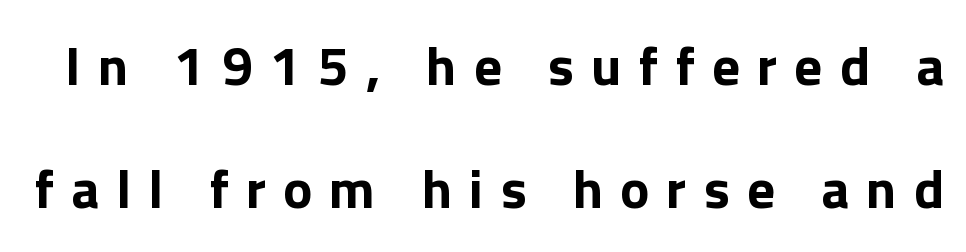
The image shows 55 px bold sans-serif type, upright; set loose line spacing (2.23x), unusually wide letter spacing (+0.31 em), not underlined; a medium x-height.
